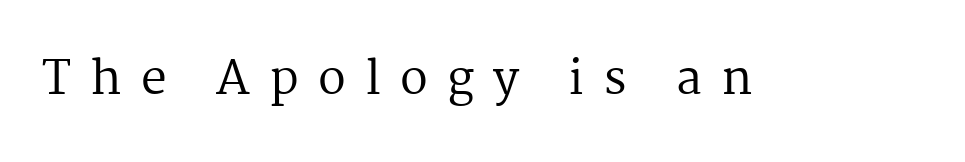
Ink coverage per letter is moderate at most. These lines are composed in type with serifs. The glyphs are unaccompanied by any horizontal stroke below them. It's the straight-up-and-down kind of type.
